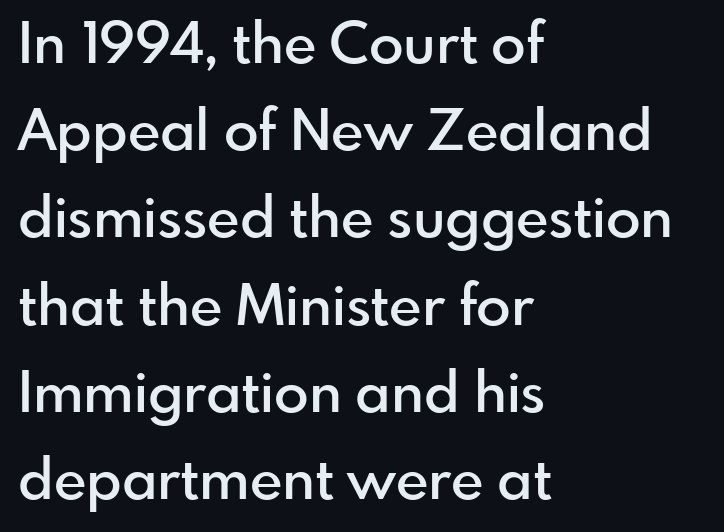
Q: Is the text bold? A: Semi-bold.
Q: Is the text italic (slanted)? A: No, it is upright.
Q: Is the typeface a serif or a sans-serif typeface? A: Sans-serif.
Q: Is the text underlined? A: No.
Q: How is the paragraph aligned? A: Left-aligned.
Q: Is the spacing between letters normal or unusually wide? A: Normal.
Q: Is the spacing between lines tight, normal or loose? A: Normal.
Q: Width (condensed, normal, or wide)? A: Normal.
Q: Stroke contrast? A: Low.
Q: x-height? A: Small.
Q: Monospaced? A: No.
